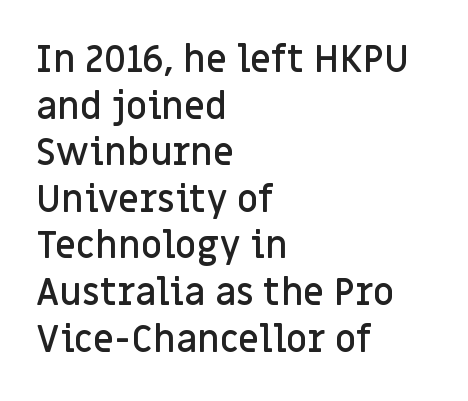
Q: Is the text bold? A: Semi-bold.
Q: Is the text italic (slanted)? A: No, it is upright.
Q: Is the typeface a serif or a sans-serif typeface? A: Sans-serif.
Q: Is the text underlined? A: No.
Q: How is the paragraph aligned? A: Left-aligned.
Q: Is the spacing between letters normal or unusually wide? A: Normal.
Q: Is the spacing between lines tight, normal or loose? A: Normal.
Q: Width (condensed, normal, or wide)? A: Normal.
Q: Stroke contrast? A: Low.
Q: x-height? A: Large.
Q: Monospaced? A: No.
